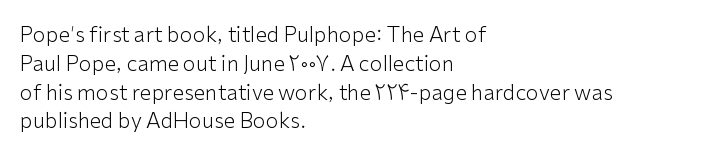
Q: Is the text bold? A: No.
Q: Is the text italic (slanted)? A: No, it is upright.
Q: Is the text underlined? A: No.
Q: How is the paragraph aligned? A: Left-aligned.
Q: Is the spacing between letters normal or unusually wide? A: Normal.
Q: Is the spacing between lines tight, normal or loose? A: Normal.
